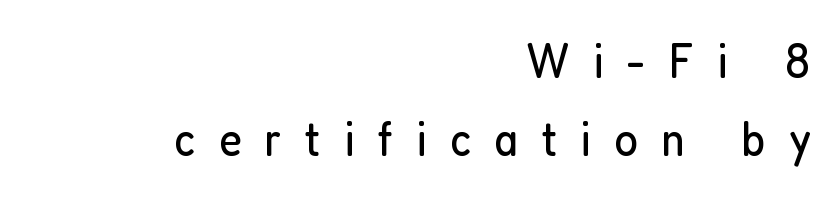
The image shows 50 px regular-weight, condensed sans-serif type, upright; set right-aligned, normal line spacing (1.56x), unusually wide letter spacing (+0.46 em), not underlined; low stroke contrast and a medium x-height.
